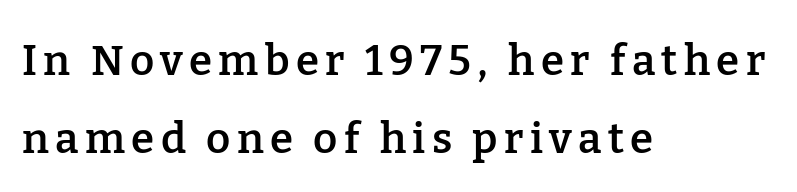
Q: Is the text bold? A: Semi-bold.
Q: Is the text italic (slanted)? A: No, it is upright.
Q: Is the typeface a serif or a sans-serif typeface? A: Serif.
Q: Is the text underlined? A: No.
Q: How is the paragraph aligned? A: Left-aligned.
Q: Width (condensed, normal, or wide)? A: Normal.
Q: Stroke contrast? A: Low.
Q: x-height? A: Medium.
Q: Monospaced? A: No.
